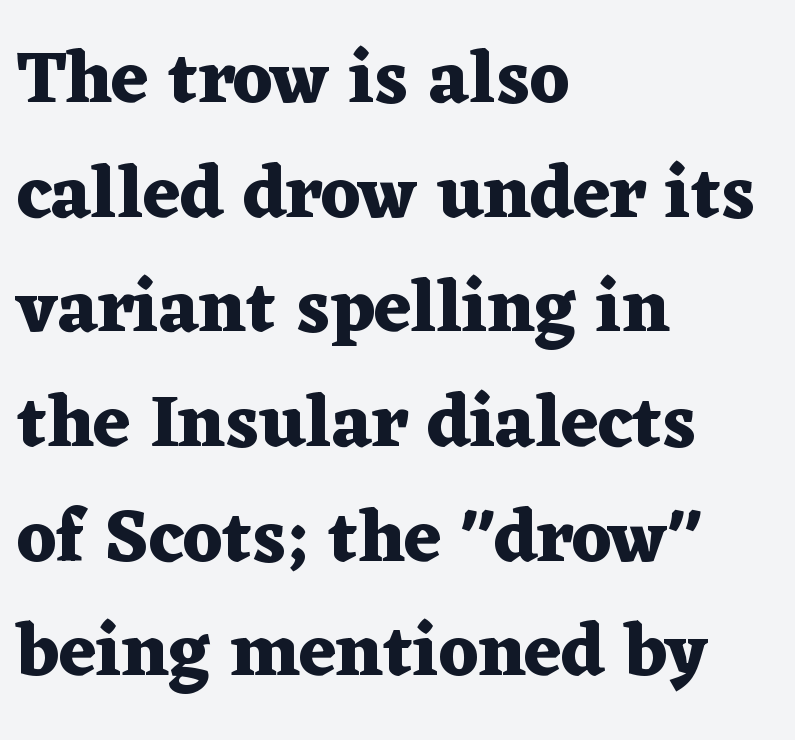
{"serif": "yes", "italic": "no", "bold": "yes", "weight": "heavy", "width": "wide", "stroke_contrast": "medium", "x_height": "medium", "monospaced": "no", "underline": "no", "align": "left", "line_spacing": "normal", "line_spacing_ratio": 1.55, "letter_spacing": "normal", "letter_spacing_em": 0.0, "glyph_px": 74}
